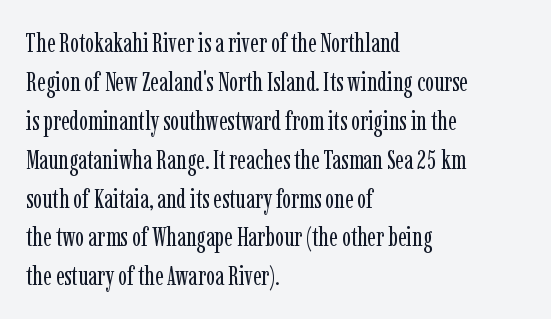
Nothing heavy about these letters — not bold at all. The block of text has a typical density, with ordinary space between rows. Posture: straight, roman, zero tilt. Quick note: underline off. The letterforms sit shoulder to shoulder at normal distance.
